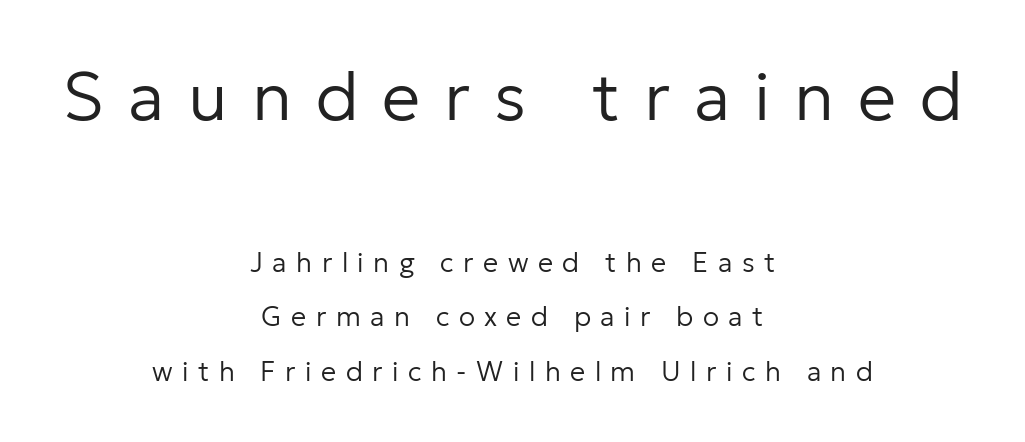
The designer gave the opening block more size than the closing block. Rows of type keep a wide berth in the vertical direction. Is the block centered? Yes — each line is placed symmetrically about the middle. Designer's note — italics off, roman on. The font is comparable to plain body text, perhaps lighter. Nothing sits at the stroke ends, so this counts as sans-serif.
